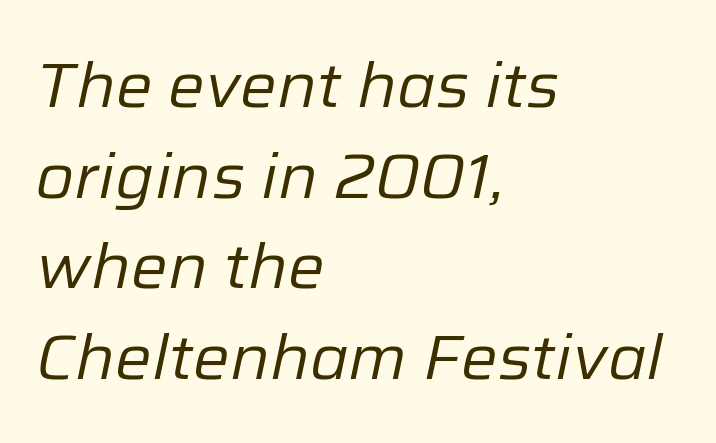
Slant detected: the letters are inclined. The passage shown stacks its lines at a standard gap. Observe the ordinary spacing: letters are neighbours, not strangers. Plain, unruled lines of type. No heavy texture on the line: the type isn't bold.
